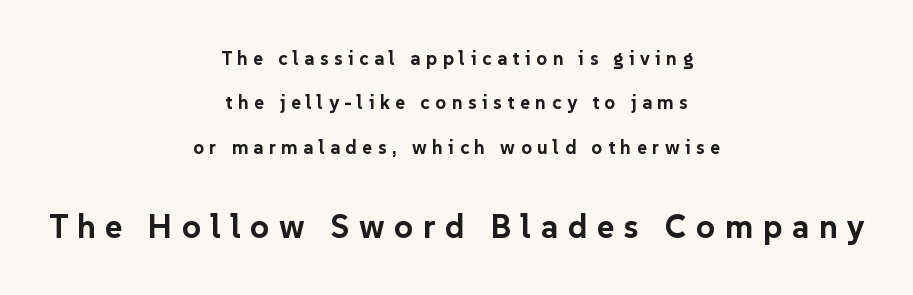
{"serif": "no", "italic": "no", "bold": "yes", "weight": "bold", "width": "normal", "stroke_contrast": "low", "x_height": "medium", "monospaced": "no", "underline": "no", "align": "center", "line_spacing": "loose", "line_spacing_ratio": 2.33, "letter_spacing": "wide", "letter_spacing_em": 0.29, "larger_block": "second", "size_ratio": 1.74, "glyph_px": 33}
